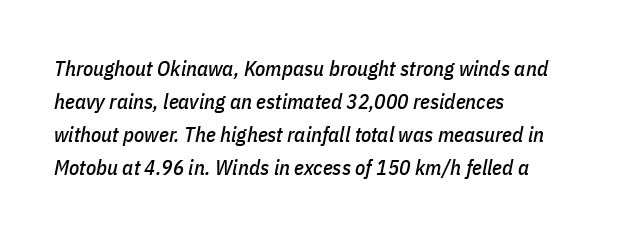
{"italic": "yes", "lean": "right", "slant_degrees": 11, "underline": "no", "align": "left", "line_spacing": "normal", "line_spacing_ratio": 1.57, "letter_spacing": "normal", "letter_spacing_em": 0.0, "glyph_px": 21}
